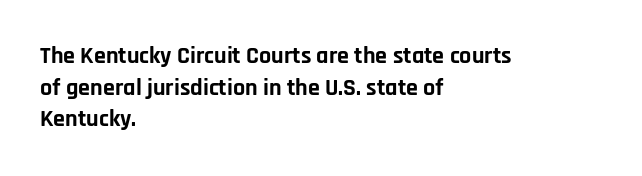
Q: Is the text bold? A: Yes.
Q: Is the text italic (slanted)? A: No, it is upright.
Q: Is the text underlined? A: No.
Q: How is the paragraph aligned? A: Left-aligned.
Q: Is the spacing between letters normal or unusually wide? A: Normal.
Q: Is the spacing between lines tight, normal or loose? A: Normal.
